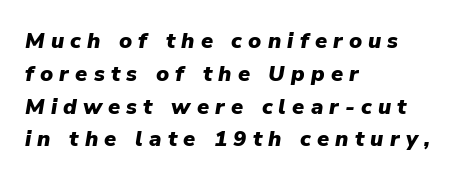
The image shows 22 px bold type, italic (leaning right); set left-aligned, normal line spacing (1.49x), unusually wide letter spacing (+0.28 em), not underlined.
